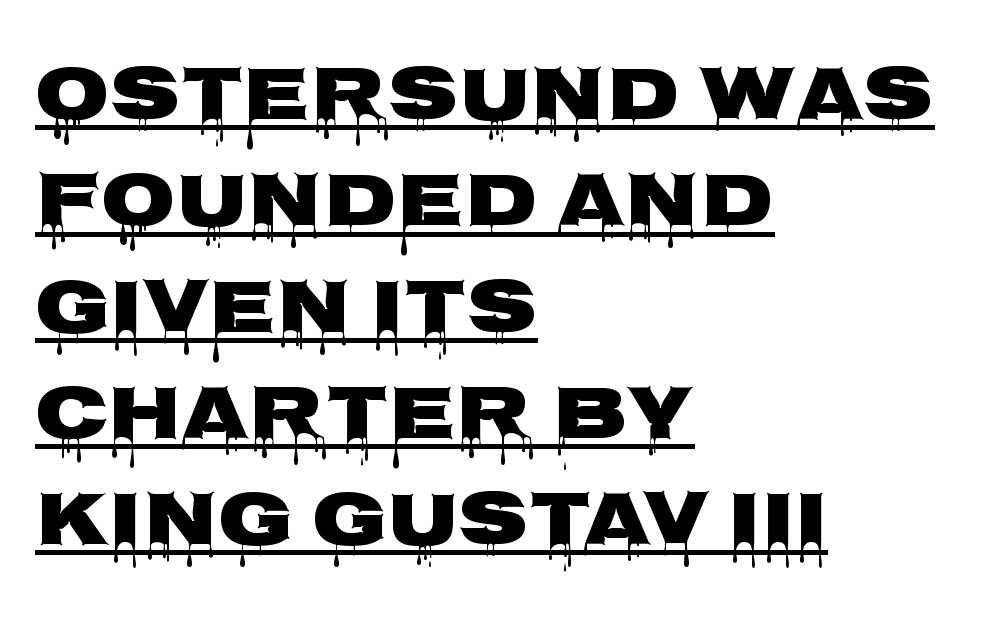
The image shows 77 px heavy, wide sans-serif type, upright; set left-aligned, normal line spacing (1.38x), normal letter spacing, underlined; low stroke contrast and a large x-height.
